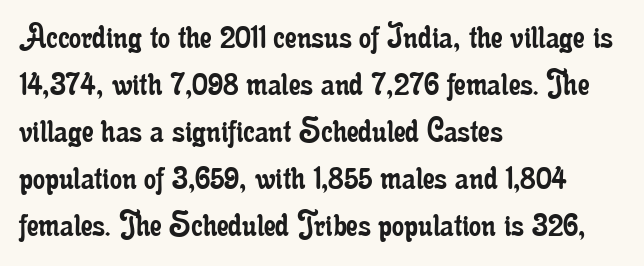
Q: Is the text bold? A: No.
Q: Is the text italic (slanted)? A: No, it is upright.
Q: Is the typeface a serif or a sans-serif typeface? A: Serif.
Q: Is the text underlined? A: No.
Q: How is the paragraph aligned? A: Left-aligned.
Q: Is the spacing between letters normal or unusually wide? A: Normal.
Q: Width (condensed, normal, or wide)? A: Condensed.
Q: Stroke contrast? A: Low.
Q: x-height? A: Small.
Q: Monospaced? A: No.
